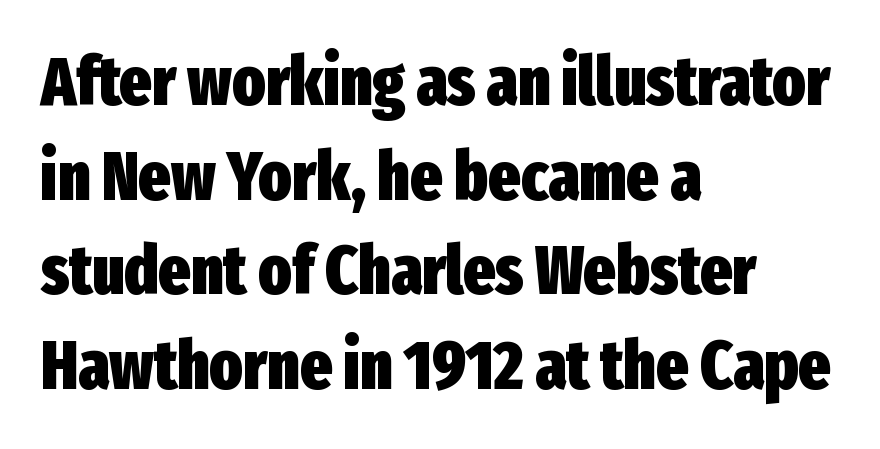
Q: Is the text bold? A: Yes.
Q: Is the text italic (slanted)? A: No, it is upright.
Q: Is the typeface a serif or a sans-serif typeface? A: Sans-serif.
Q: Is the text underlined? A: No.
Q: How is the paragraph aligned? A: Left-aligned.
Q: Is the spacing between letters normal or unusually wide? A: Normal.
Q: Is the spacing between lines tight, normal or loose? A: Normal.
Q: Width (condensed, normal, or wide)? A: Condensed.
Q: Stroke contrast? A: Low.
Q: x-height? A: Medium.
Q: Monospaced? A: No.
